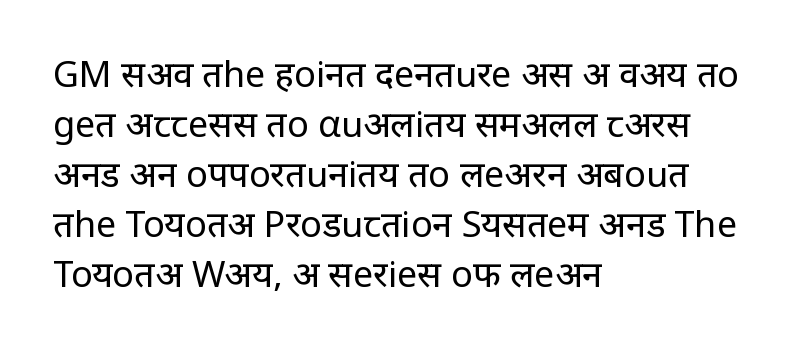
Reading down the block, your eye returns to a fixed left position each line. Baseline-to-baseline distance is the conventional proportion of letter height. Vertical stems look standard width or narrower in stroke. Nothing sits at the stroke ends, so this counts as sans-serif. You could not count columns in this text — the font is proportionally spaced. Descender tails drop into unmarked territory.
